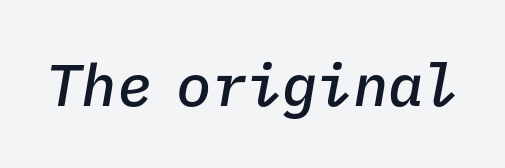
Q: Is the text bold? A: Semi-bold.
Q: Is the text italic (slanted)? A: Yes, it leans right by about 9 degrees.
Q: Is the text underlined? A: No.
Q: Is the spacing between letters normal or unusually wide? A: Normal.
Q: Width (condensed, normal, or wide)? A: Normal.
Q: Stroke contrast? A: Low.
Q: x-height? A: Medium.
Q: Monospaced? A: Yes.
